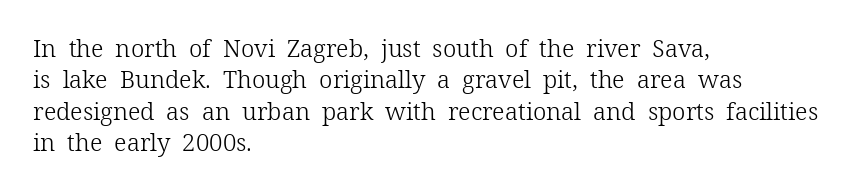
Q: Is the text bold? A: No.
Q: Is the text italic (slanted)? A: No, it is upright.
Q: Is the text underlined? A: No.
Q: How is the paragraph aligned? A: Left-aligned.
Q: Is the spacing between letters normal or unusually wide? A: Normal.
Q: Is the spacing between lines tight, normal or loose? A: Normal.
